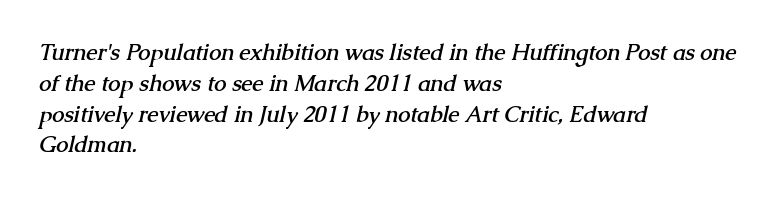
The image shows 22 px bold type; set left-aligned, normal line spacing (1.4x), normal letter spacing, not underlined.
